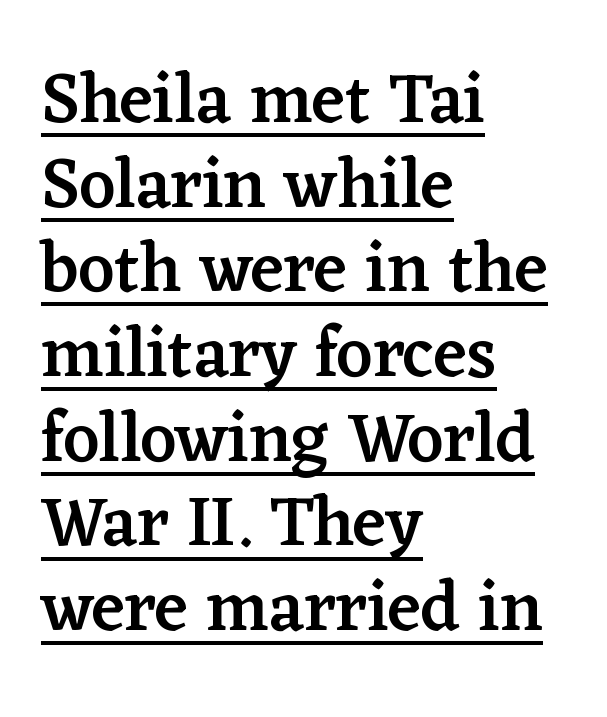
The type sits square on the baseline with zero lean. This is moderately heavy type, rendered in semibold. Standard letterfit; no display-style spreading of the glyphs. Descenders here cross a horizontal rule under the line. Each letter keeps its own natural width here, so spacing adapts to shape. You can tell from the footed stems that serif type was used.
